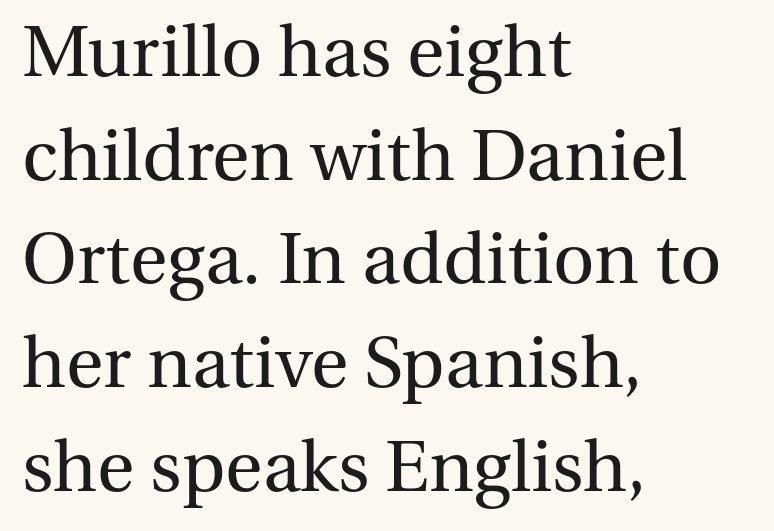
{"serif": "yes", "italic": "no", "bold": "no", "weight": "regular", "width": "normal", "stroke_contrast": "medium", "x_height": "medium", "monospaced": "no", "underline": "no", "align": "left", "line_spacing": "normal", "line_spacing_ratio": 1.44, "letter_spacing": "normal", "letter_spacing_em": 0.0, "glyph_px": 72}
